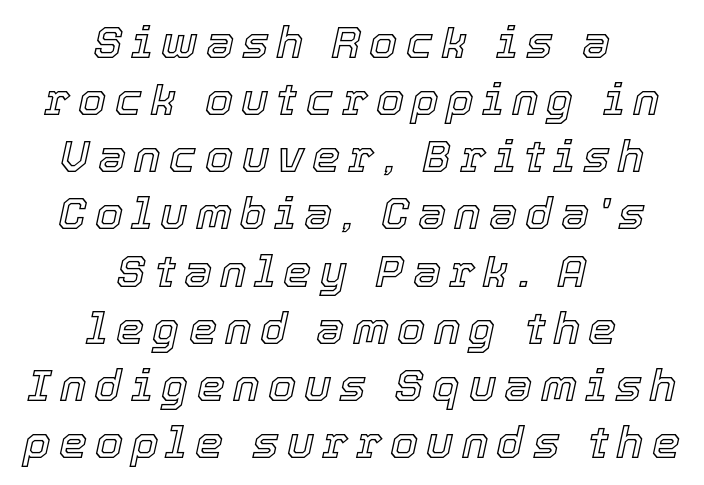
{"italic": "yes", "lean": "right", "slant_degrees": 12, "width": "normal", "x_height": "medium", "monospaced": "no", "underline": "no", "align": "center", "line_spacing": "normal", "line_spacing_ratio": 1.27, "glyph_px": 45}
